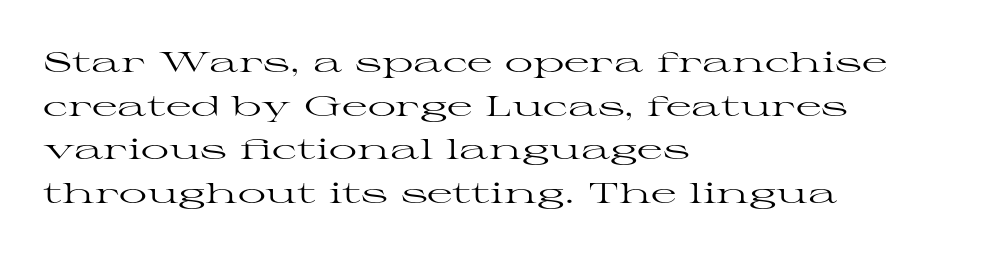
{"serif": "yes", "italic": "no", "bold": "no", "weight": "regular", "width": "wide", "stroke_contrast": "high", "x_height": "medium", "monospaced": "no", "underline": "no", "align": "left", "line_spacing": "normal", "line_spacing_ratio": 1.56, "letter_spacing": "normal", "letter_spacing_em": 0.0, "glyph_px": 28}
